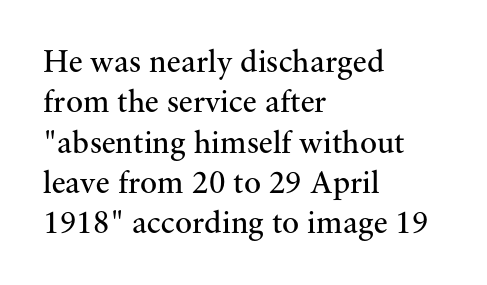
The image shows 32 px regular-weight serif type, upright; set left-aligned, normal line spacing (1.26x), normal letter spacing, not underlined; medium stroke contrast and a small x-height.
